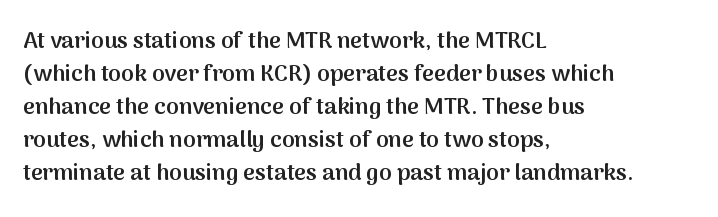
The image shows 23 px text type, upright; set left-aligned, normal line spacing (1.44x), normal letter spacing, not underlined.
